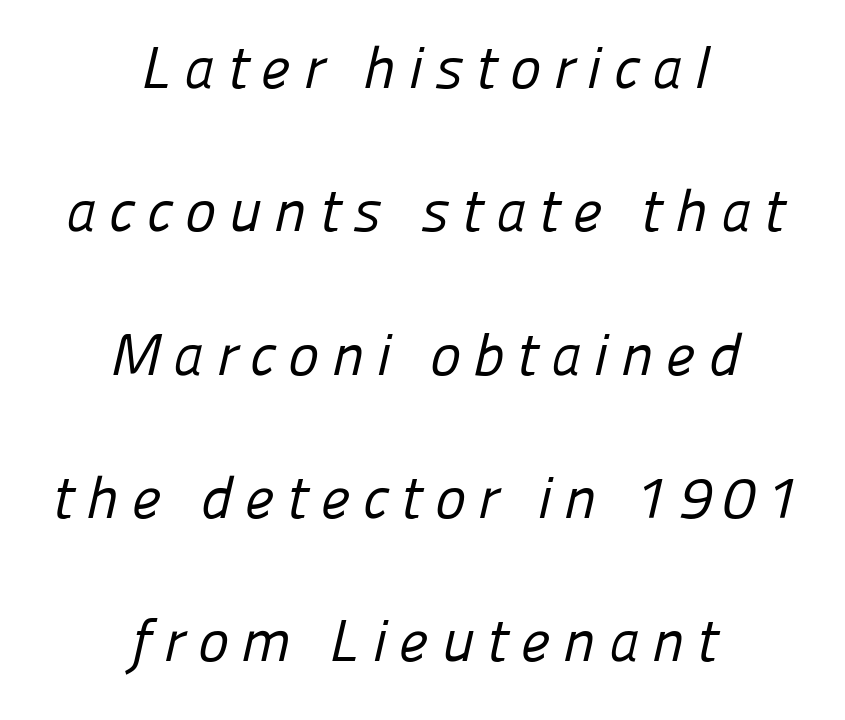
The image shows 59 px regular-weight sans-serif type; set centered, loose line spacing (2.43x), unusually wide letter spacing (+0.21 em), not underlined; low stroke contrast and a medium x-height.
